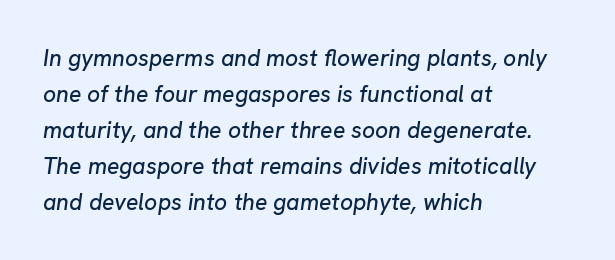
{"italic": "yes", "lean": "right", "slant_degrees": 8, "underline": "no", "align": "left", "line_spacing": "normal", "line_spacing_ratio": 1.56, "letter_spacing": "normal", "letter_spacing_em": 0.0, "glyph_px": 23}
